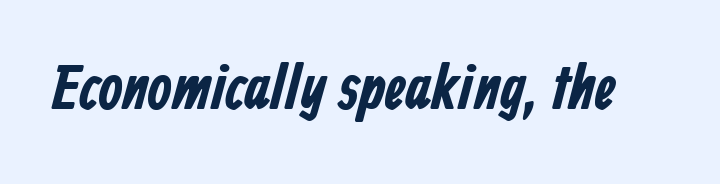
The image shows 63 px bold, condensed sans-serif type; set normal letter spacing, not underlined; low stroke contrast and a medium x-height.
